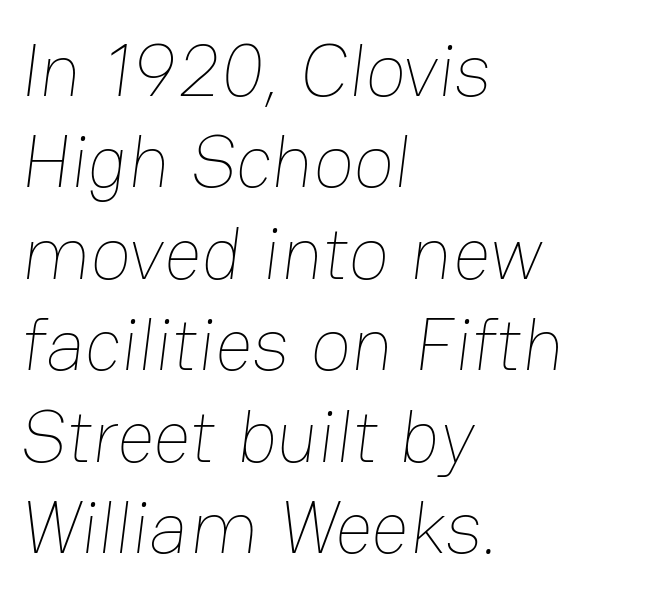
{"bold": "no", "weight": "thin", "width": "normal", "stroke_contrast": "low", "x_height": "medium", "monospaced": "no", "underline": "no", "align": "left", "line_spacing_ratio": 1.22, "letter_spacing": "normal", "letter_spacing_em": 0.0, "glyph_px": 75}
